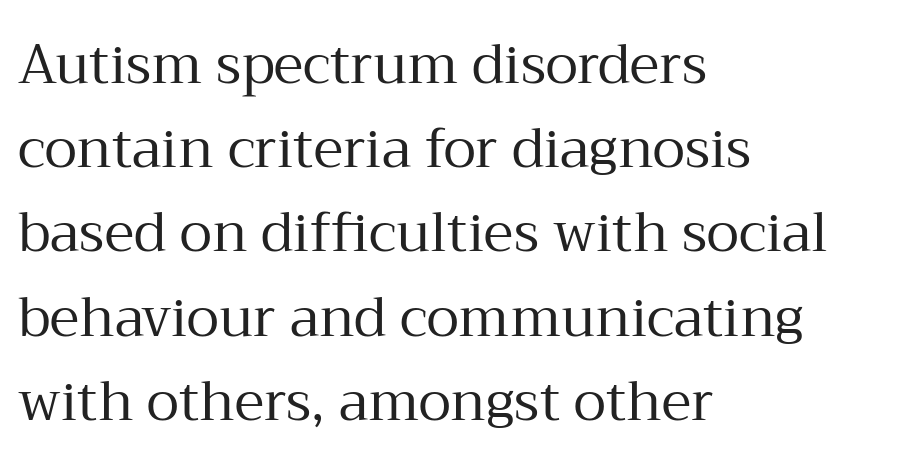
Nothing unusual about the tracking: characters are spaced as the font intends. The paragraph has a hard left edge and a soft right edge. Rendered with straight, roman letterforms. Nothing heavy about these letters — not bold at all.
